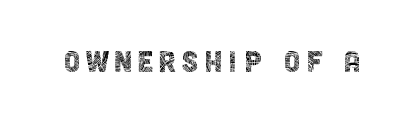
Q: Is the text bold? A: No.
Q: Is the text italic (slanted)? A: No, it is upright.
Q: Is the typeface a serif or a sans-serif typeface? A: Sans-serif.
Q: Is the text underlined? A: No.
Q: Width (condensed, normal, or wide)? A: Condensed.
Q: x-height? A: Large.
Q: Monospaced? A: No.
